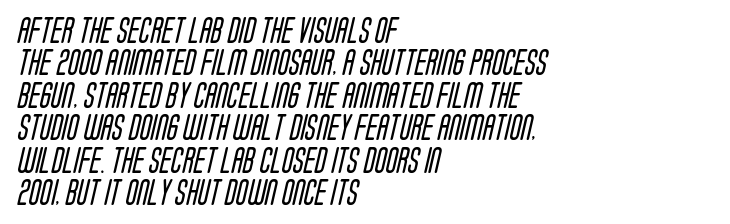
The image shows 26 px text type; set left-aligned, normal line spacing (1.25x), normal letter spacing, not underlined.
